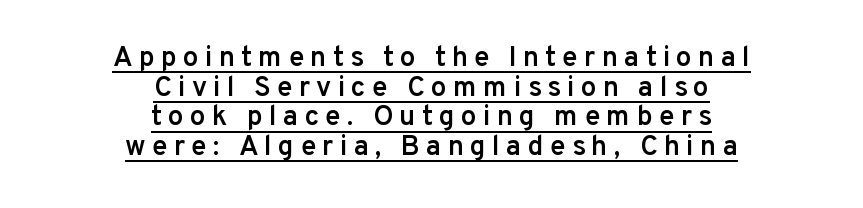
Decoration check: the copy is underlined. A typesetter would call this leading minimal, almost set solid. Which margin do the lines hug? Neither — every line sits in the middle. Is the type bold? Partly — it's a semibold, heavier than regular but not fully bold. Each letter keeps its own natural width here, so spacing adapts to shape.
